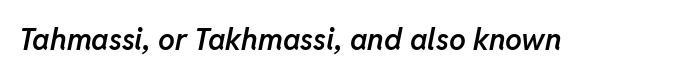
The image shows 30 px semibold type, italic (leaning right); set normal letter spacing, not underlined; low stroke contrast and a medium x-height.
